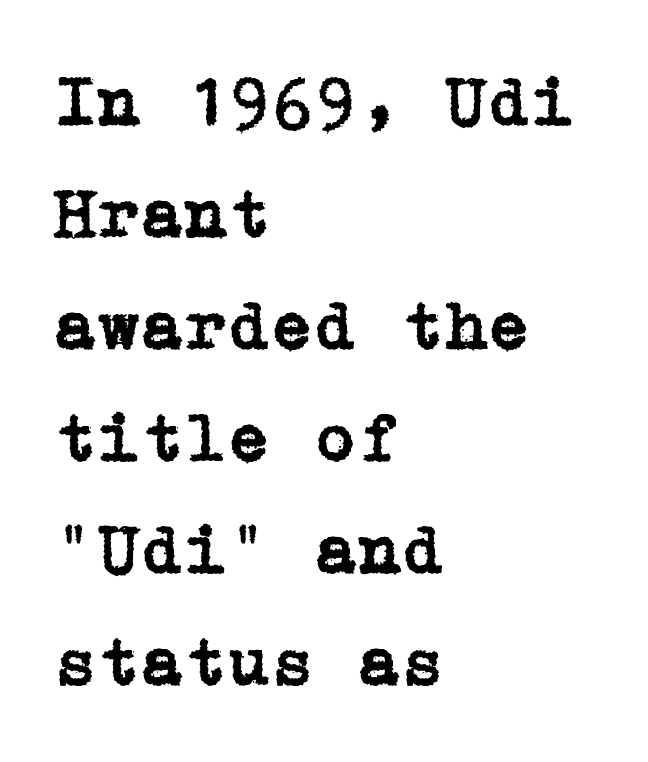
Q: Is the text italic (slanted)? A: No, it is upright.
Q: Is the typeface a serif or a sans-serif typeface? A: Serif.
Q: Is the text underlined? A: No.
Q: How is the paragraph aligned? A: Left-aligned.
Q: Is the spacing between letters normal or unusually wide? A: Normal.
Q: Is the spacing between lines tight, normal or loose? A: Normal.
Q: Width (condensed, normal, or wide)? A: Normal.
Q: Stroke contrast? A: Low.
Q: x-height? A: Medium.
